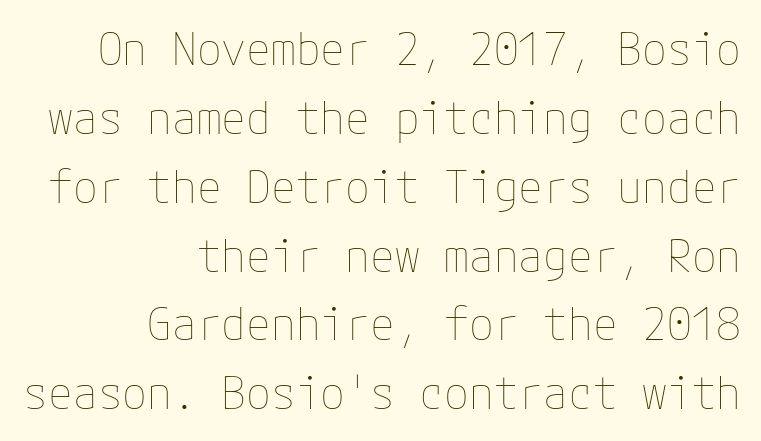
The image shows 45 px thin type, upright; set right-aligned, normal line spacing (1.53x), normal letter spacing, not underlined; low stroke contrast and a medium x-height.
